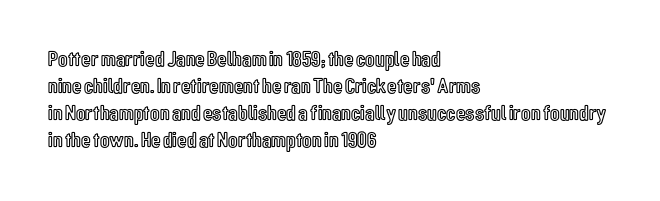
The horizontal fit of the characters is conventional and even. The typesetter chose a ragged-right arrangement here. Upright lettering throughout. The specimen omits any rule beneath the text block's lines.
